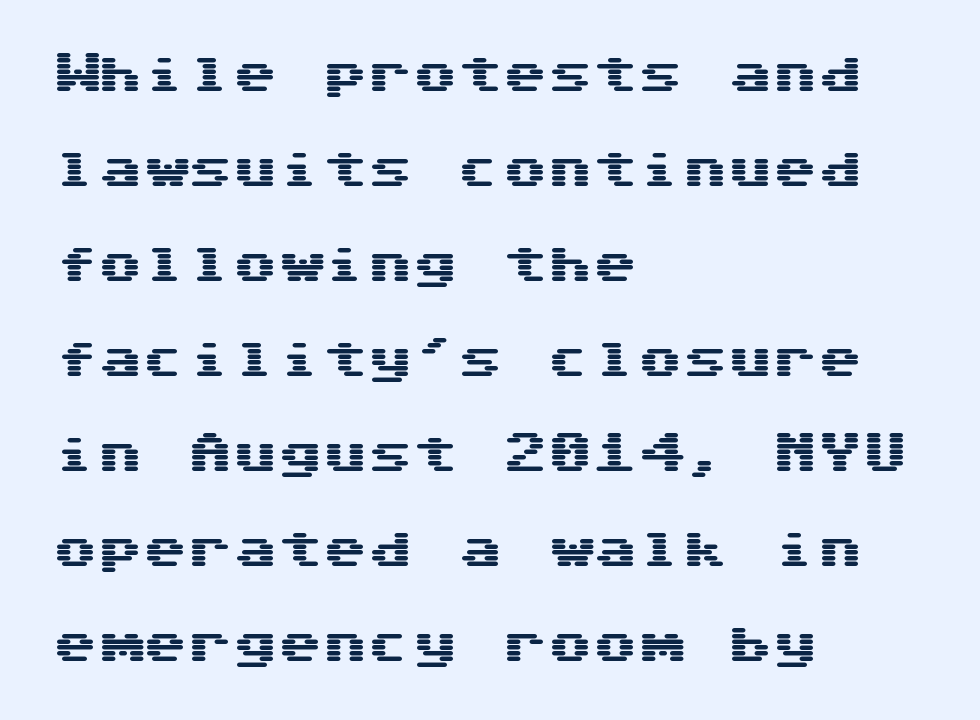
{"serif": "no", "italic": "no", "width": "wide", "stroke_contrast": "medium", "x_height": "medium", "underline": "no", "align": "left", "line_spacing": "loose", "line_spacing_ratio": 2.11, "letter_spacing": "normal", "letter_spacing_em": 0.0, "glyph_px": 45}
